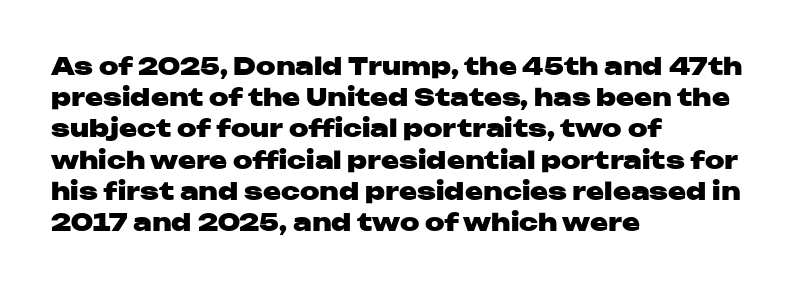
Every letter is thick-stroked: bold, no question. Line starts are locked; line ends wander. What's the leading like? Ordinary, nothing unusual. Glance below the letters and you will spot only blank space.
